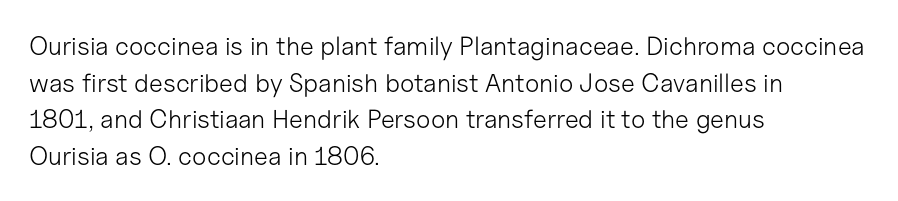
In CSS terms this would be text-align: left. The words here are not underlined. The font is comparable to plain body text, perhaps lighter. Every character sits straight up, as roman type does. The vertical gap from one line to the next is medium. Compared with typical body copy, the letter spacing here is the same.
